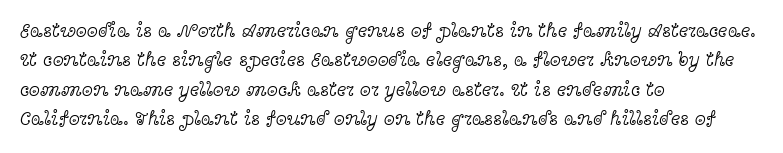
Q: Is the text bold? A: No.
Q: Is the text italic (slanted)? A: Yes.
Q: Is the text underlined? A: No.
Q: How is the paragraph aligned? A: Left-aligned.
Q: Is the spacing between letters normal or unusually wide? A: Normal.
Q: Is the spacing between lines tight, normal or loose? A: Normal.
